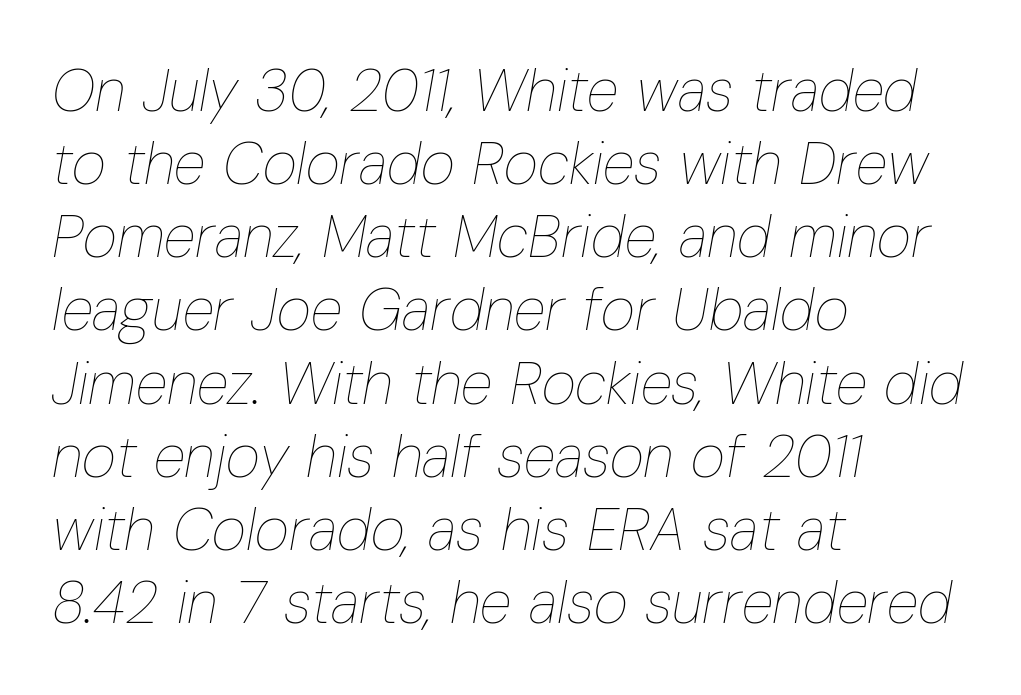
Q: Is the text bold? A: No.
Q: Is the text italic (slanted)? A: Yes, it leans right by about 10 degrees.
Q: Is the text underlined? A: No.
Q: How is the paragraph aligned? A: Left-aligned.
Q: Is the spacing between letters normal or unusually wide? A: Normal.
Q: Width (condensed, normal, or wide)? A: Condensed.
Q: Stroke contrast? A: Low.
Q: x-height? A: Medium.
Q: Monospaced? A: No.
